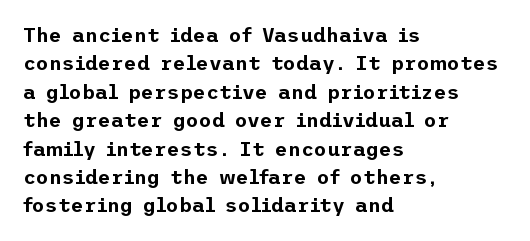
{"italic": "no", "underline": "no", "align": "left", "line_spacing": "normal", "line_spacing_ratio": 1.42, "letter_spacing": "normal", "letter_spacing_em": 0.0, "glyph_px": 20}
